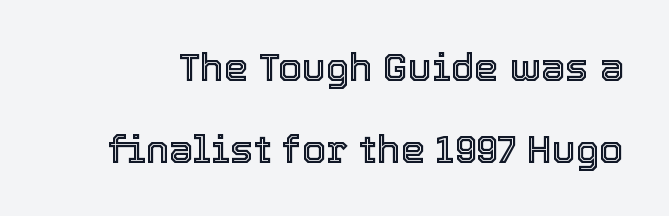
Q: Is the text italic (slanted)? A: No, it is upright.
Q: Is the text underlined? A: No.
Q: Is the spacing between letters normal or unusually wide? A: Normal.
Q: Is the spacing between lines tight, normal or loose? A: Loose.
Q: Width (condensed, normal, or wide)? A: Normal.
Q: x-height? A: Medium.
Q: Monospaced? A: No.
